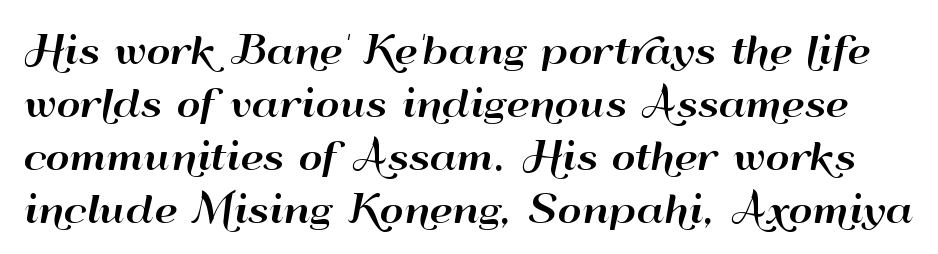
Proportional: the letters do not fall into vertical columns. The font family rendered here belongs to the sans-serif group. There is no visible air inserted between adjacent glyphs.
